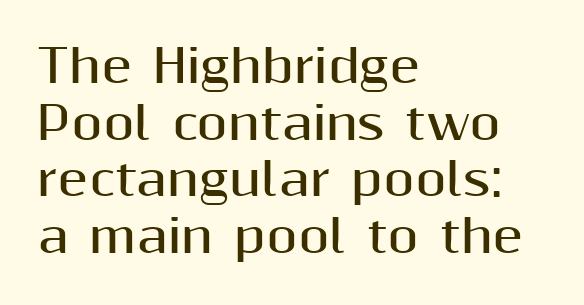
Each letter keeps its own natural width here, so spacing adapts to shape. This is sans-serif lettering, the kind often seen on screens and signage. Thick stems and heavy bowls — unmistakably bold. Every stem runs plumb, perpendicular to the baseline.
